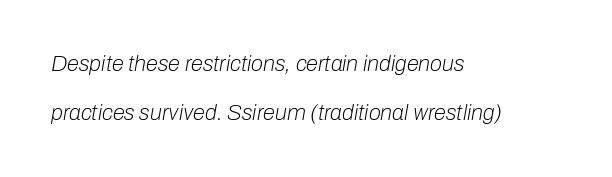
Vertically, the passage feels expansive, rows floating well apart. The passage shown leans; its letterforms are oblique. The passage shown is not underscored anywhere. Heaviness? Minimal to ordinary, like unemphasized prose.
